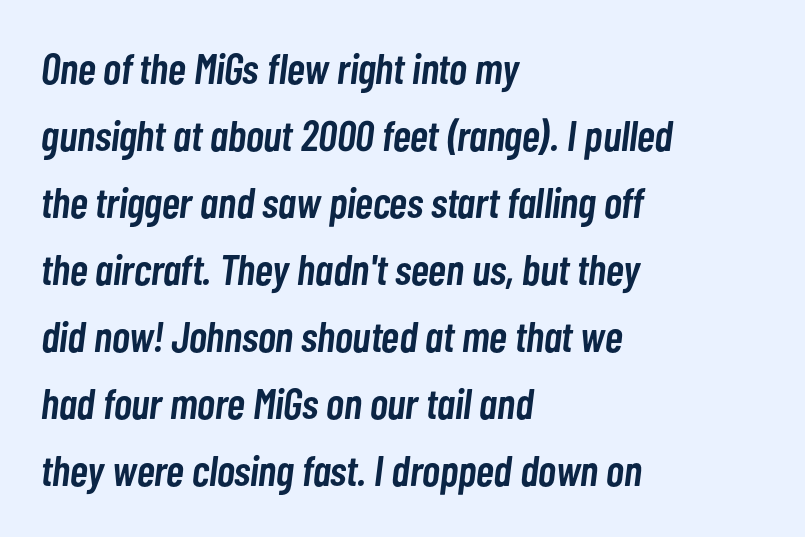
Q: Is the text bold? A: Semi-bold.
Q: Is the text italic (slanted)? A: Yes, it leans right by about 7 degrees.
Q: Is the text underlined? A: No.
Q: How is the paragraph aligned? A: Left-aligned.
Q: Is the spacing between letters normal or unusually wide? A: Normal.
Q: Is the spacing between lines tight, normal or loose? A: Normal.
Q: Width (condensed, normal, or wide)? A: Condensed.
Q: Stroke contrast? A: Low.
Q: x-height? A: Medium.
Q: Monospaced? A: No.
